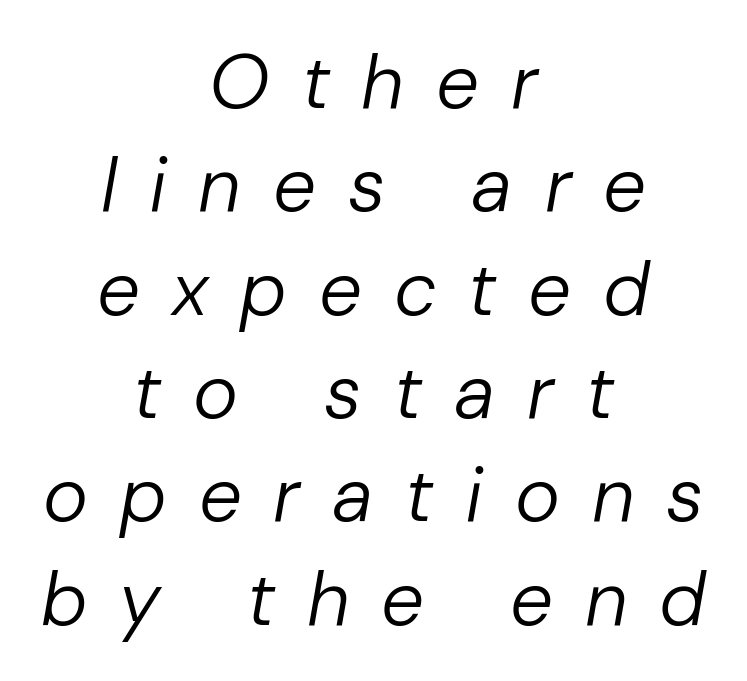
The image shows 76 px regular-weight type, italic (leaning right); set centered, normal line spacing (1.36x), unusually wide letter spacing (+0.42 em), not underlined; low stroke contrast and a medium x-height.
